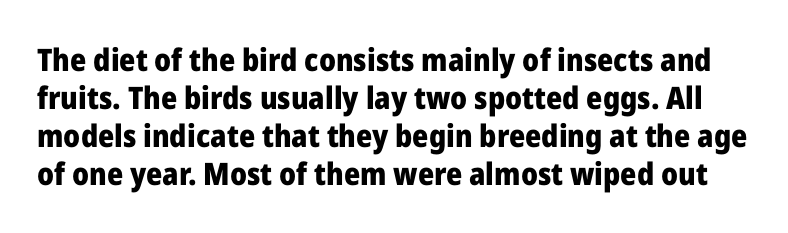
Q: Is the text bold? A: Yes.
Q: Is the text italic (slanted)? A: No, it is upright.
Q: Is the typeface a serif or a sans-serif typeface? A: Sans-serif.
Q: Is the text underlined? A: No.
Q: Is the spacing between letters normal or unusually wide? A: Normal.
Q: Width (condensed, normal, or wide)? A: Normal.
Q: Stroke contrast? A: Low.
Q: x-height? A: Medium.
Q: Monospaced? A: No.
